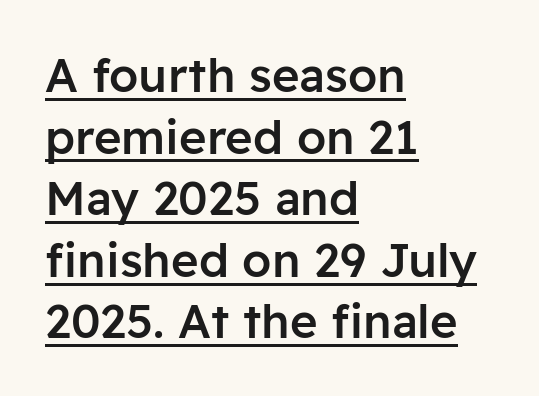
{"serif": "no", "italic": "no", "bold": "semi", "weight": "semibold", "width": "normal", "stroke_contrast": "low", "x_height": "medium", "monospaced": "no", "underline": "yes", "align": "left", "line_spacing": "normal", "line_spacing_ratio": 1.31, "letter_spacing": "normal", "letter_spacing_em": 0.0, "glyph_px": 47}
